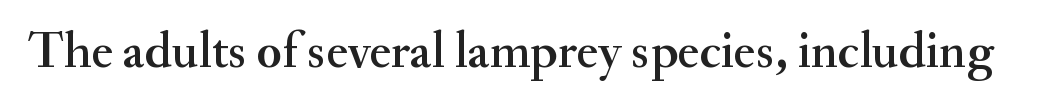
Anything drawn beneath the words? Only blank space. A serif font was chosen for this passage. This rendering leaves character spacing at its baseline value. Posture: upright roman. This sample has the flowing, uneven cadence of proportional lettering.
